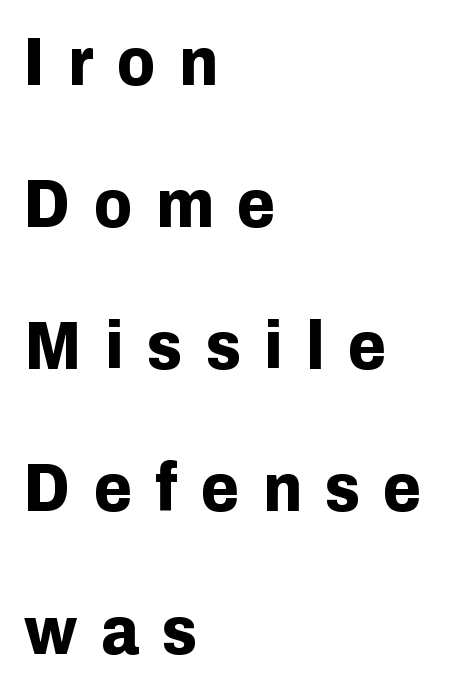
{"serif": "no", "italic": "no", "bold": "yes", "weight": "bold", "width": "normal", "stroke_contrast": "low", "x_height": "medium", "monospaced": "no", "underline": "no", "align": "left", "line_spacing": "loose", "line_spacing_ratio": 2.06, "letter_spacing": "wide", "letter_spacing_em": 0.34, "glyph_px": 69}
